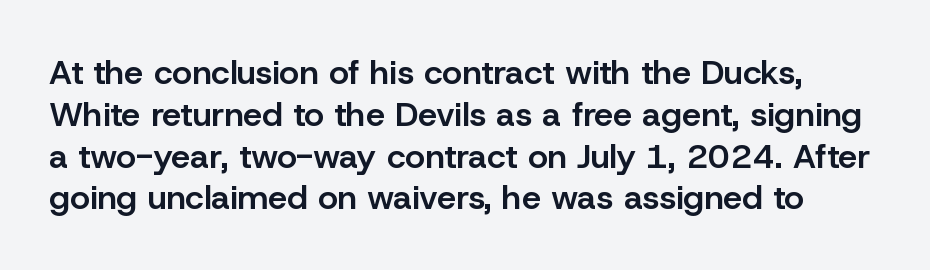
{"serif": "no", "italic": "no", "bold": "semi", "weight": "semibold", "width": "normal", "stroke_contrast": "low", "x_height": "medium", "monospaced": "no", "underline": "no", "line_spacing_ratio": 1.23, "letter_spacing": "normal", "letter_spacing_em": 0.0, "glyph_px": 34}
